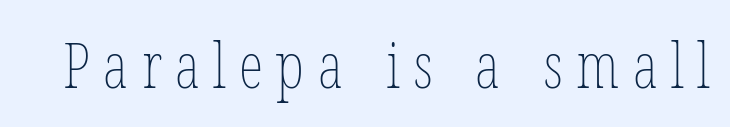
Q: Is the text bold? A: No.
Q: Is the text italic (slanted)? A: No, it is upright.
Q: Is the text underlined? A: No.
Q: Is the spacing between letters normal or unusually wide? A: Unusually wide.
Q: Width (condensed, normal, or wide)? A: Condensed.
Q: Stroke contrast? A: Low.
Q: x-height? A: Medium.
Q: Monospaced? A: No.
